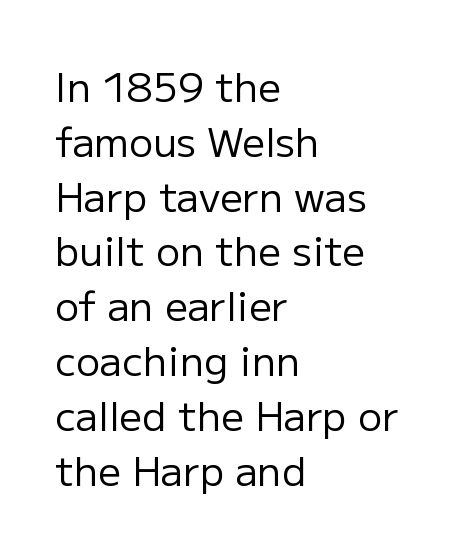
The rag falls on the right side of this text block. The font is comparable to plain body text, perhaps lighter. The zone under the glyphs is completely vacant. The letters advance in unequal steps, a hallmark of proportional type.
